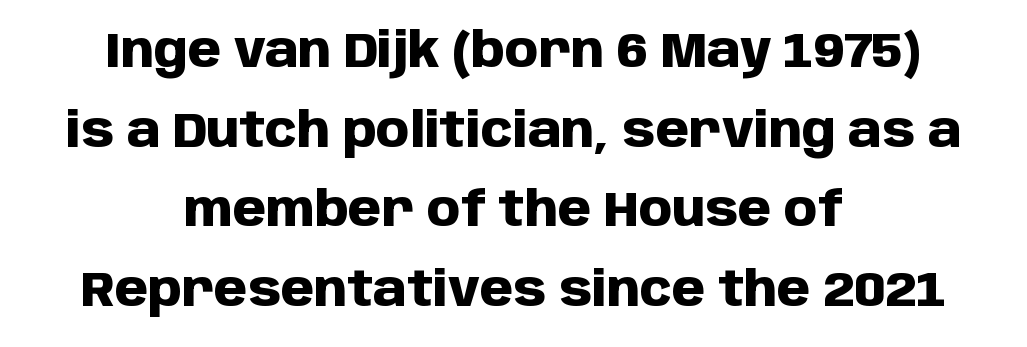
A typesetter would call this zero additional tracking. Notice how the passage keeps no hard edge, just a central spine. Stroke terminals: plain, sans-serif. Check the space under the baseline: it is left empty. The characters look thick and weighty, a clear bold.
